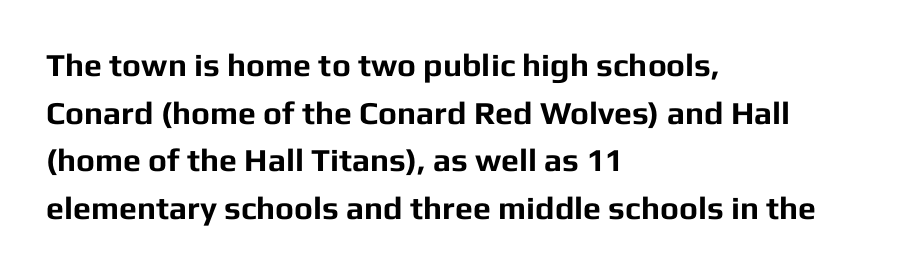
{"serif": "no", "italic": "no", "bold": "yes", "weight": "bold", "width": "normal", "stroke_contrast": "low", "x_height": "medium", "monospaced": "no", "underline": "no", "align": "left", "line_spacing": "normal", "line_spacing_ratio": 1.49, "letter_spacing": "normal", "letter_spacing_em": 0.0, "glyph_px": 32}
